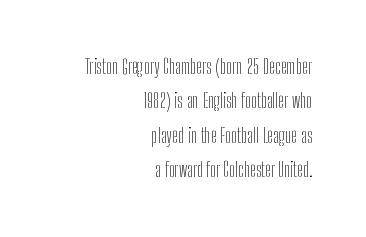
The image shows 20 px text type, upright; set right-aligned, line spacing 1.72x, normal letter spacing, not underlined.
